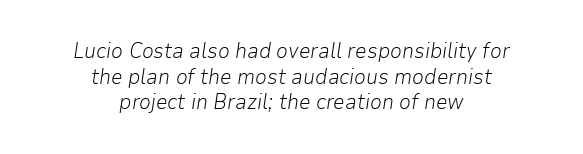
Q: Is the text bold? A: No.
Q: Is the text italic (slanted)? A: Yes, it leans right by about 9 degrees.
Q: Is the text underlined? A: No.
Q: How is the paragraph aligned? A: Centered.
Q: Is the spacing between letters normal or unusually wide? A: Normal.
